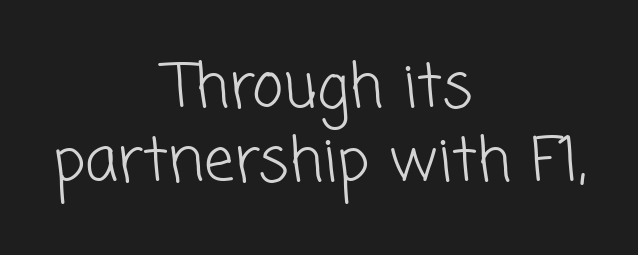
The font family rendered here belongs to the sans-serif group. Character widths vary here, with narrow letters taking less room than wide ones. Rule under the text: the space is simply empty. Students, note that the glyphs here touch the page at normal intervals. Stems and bowls with no extra thickness — not bold.
